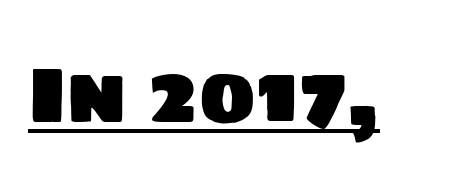
The image shows 80 px sans-serif type; set normal letter spacing, underlined; low stroke contrast and a large x-height.
